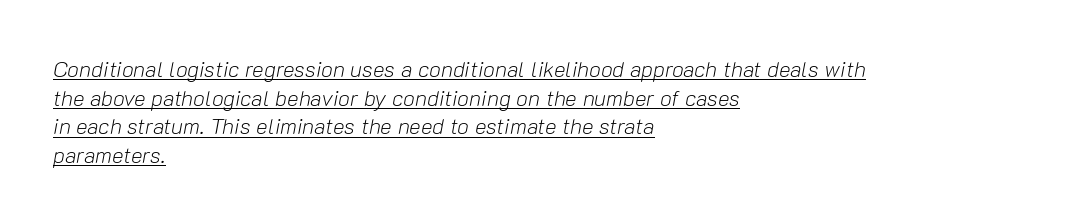
{"italic": "yes", "lean": "right", "slant_degrees": 10, "bold": "no", "underline": "yes", "align": "left", "line_spacing": "normal", "line_spacing_ratio": 1.3, "letter_spacing": "normal", "letter_spacing_em": 0.0, "glyph_px": 22}
